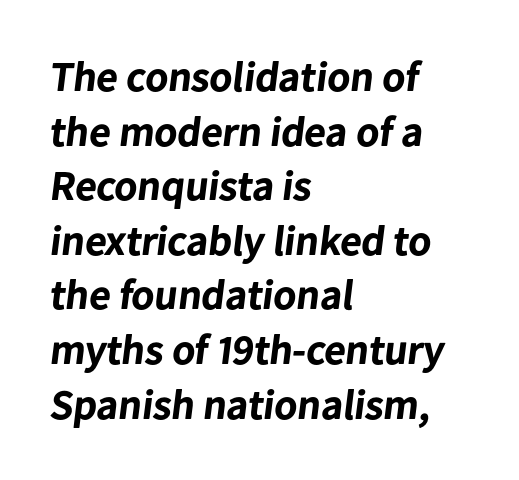
Q: Is the text bold? A: Yes.
Q: Is the typeface a serif or a sans-serif typeface? A: Sans-serif.
Q: Is the text underlined? A: No.
Q: How is the paragraph aligned? A: Left-aligned.
Q: Is the spacing between letters normal or unusually wide? A: Normal.
Q: Is the spacing between lines tight, normal or loose? A: Normal.
Q: Width (condensed, normal, or wide)? A: Normal.
Q: Stroke contrast? A: Low.
Q: x-height? A: Medium.
Q: Monospaced? A: No.
